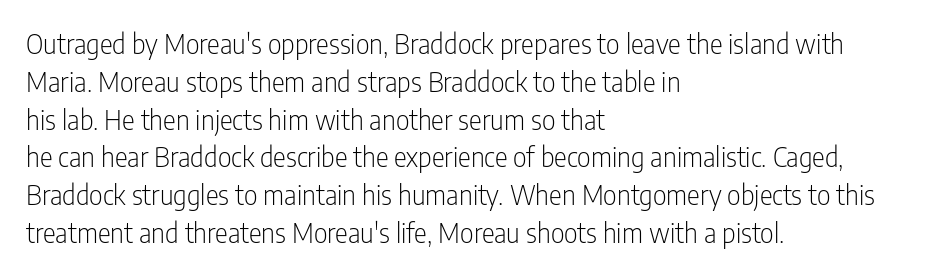
Short note: letters normally spaced. These lines are set flush left with a ragged right edge. The passage shown is not bold in any degree. Rows of type keep a routine distance in the vertical direction. This is the regular roman posture of the typeface.
